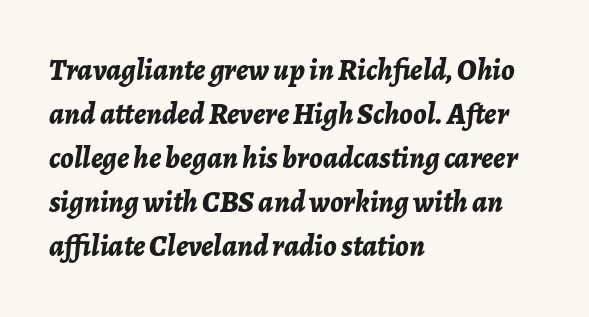
Only glyphs here, with clear space below each row. Tracking here is standard; glyphs follow each other at the usual distance. Emphasis-style slanted type is in use. What weight is shown? A full bold with thick strokes.
